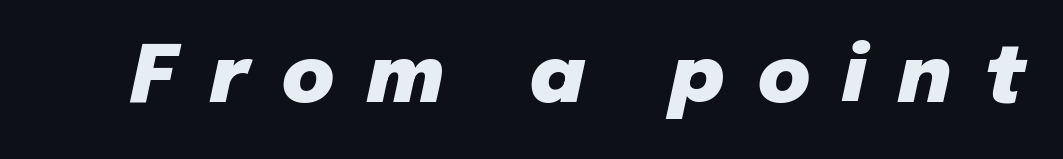
Q: Is the text bold? A: Yes.
Q: Is the text italic (slanted)? A: Yes, it leans right by about 12 degrees.
Q: Is the text underlined? A: No.
Q: Is the spacing between letters normal or unusually wide? A: Unusually wide.
Q: Width (condensed, normal, or wide)? A: Normal.
Q: Stroke contrast? A: Low.
Q: x-height? A: Medium.
Q: Monospaced? A: No.
